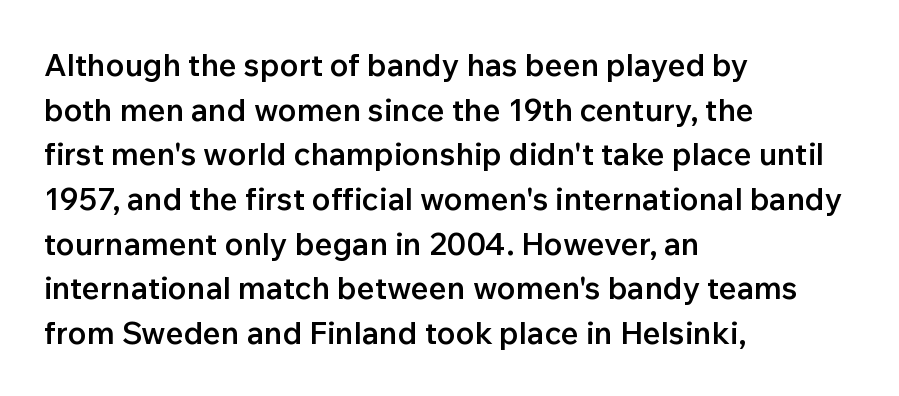
Has an underline been added? It has not. In terms of letterform style, serifs are entirely absent. Every stem runs plumb, perpendicular to the baseline. Each word holds together tightly as a unit, with standard inter-letter gaps. In CSS terms this would be text-align: left. These lines sit exactly where default settings would place them.
